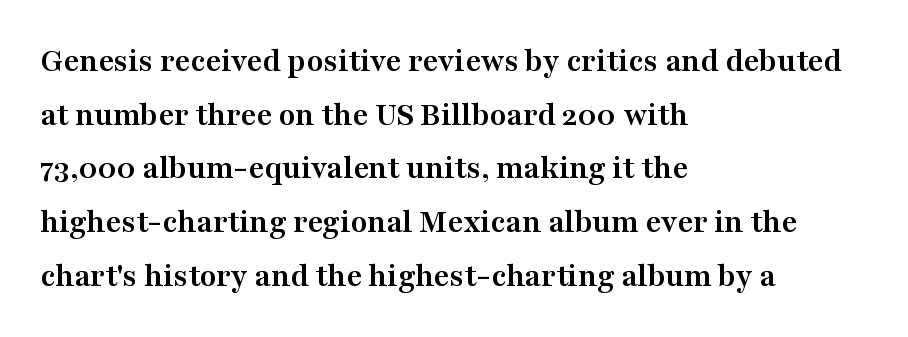
Q: Is the text bold? A: Yes.
Q: Is the text italic (slanted)? A: No, it is upright.
Q: Is the typeface a serif or a sans-serif typeface? A: Serif.
Q: Is the text underlined? A: No.
Q: How is the paragraph aligned? A: Left-aligned.
Q: Is the spacing between letters normal or unusually wide? A: Normal.
Q: Is the spacing between lines tight, normal or loose? A: Normal.
Q: Width (condensed, normal, or wide)? A: Wide.
Q: Stroke contrast? A: Medium.
Q: x-height? A: Medium.
Q: Monospaced? A: No.
